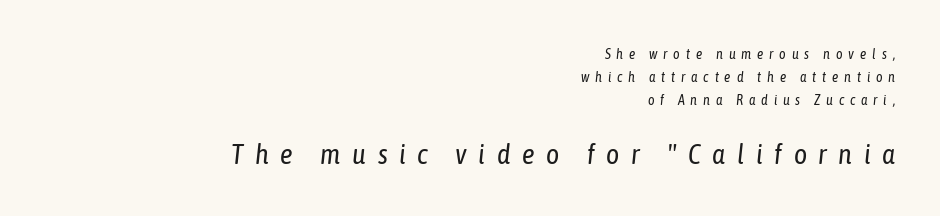
Q: Is the text bold? A: No.
Q: Is the text italic (slanted)? A: Yes, it leans right by about 6 degrees.
Q: Is the text underlined? A: No.
Q: How is the paragraph aligned? A: Right-aligned.
Q: Is the spacing between letters normal or unusually wide? A: Unusually wide.
Q: Is the spacing between lines tight, normal or loose? A: Normal.
Q: Which block of text is set in a larger size, the first (top) or the second (bottom)? A: The second (bottom) one.
Q: Width (condensed, normal, or wide)? A: Condensed.
Q: Stroke contrast? A: Low.
Q: x-height? A: Medium.
Q: Monospaced? A: No.
